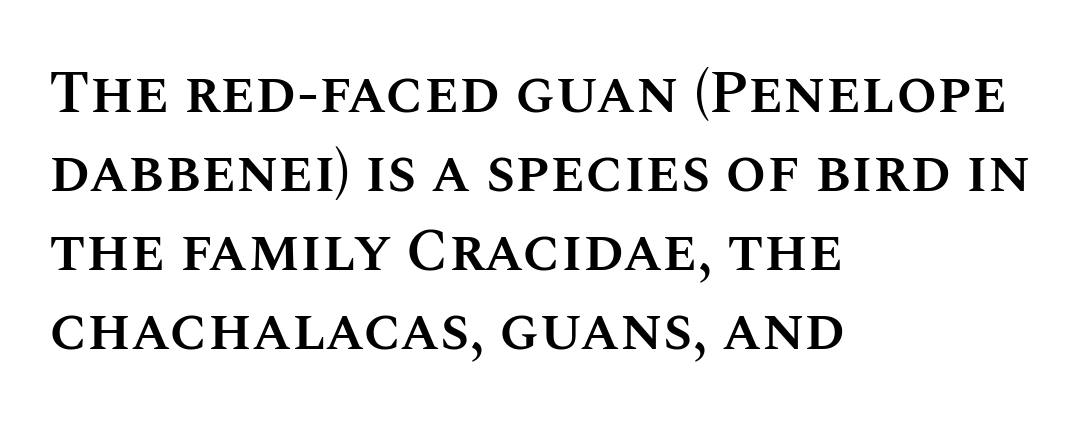
The image shows 59 px semibold type, upright; set left-aligned, normal line spacing (1.34x), normal letter spacing, not underlined; medium stroke contrast and a large x-height.
